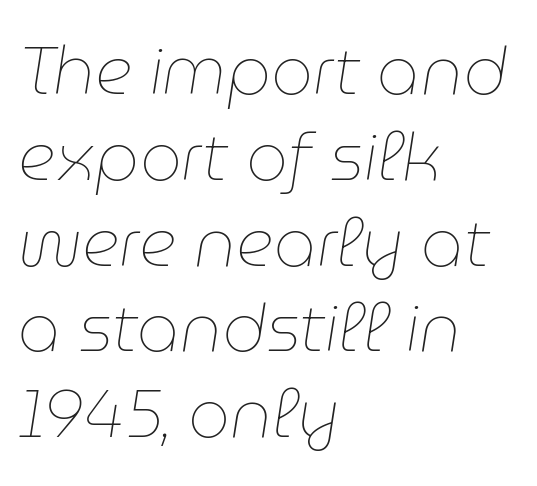
The passage shown stacks its lines at a standard gap. These lines are rendered in a variable-pitch font. The letters are slanted; this is an italic face. Bare-footed words on every line. The paragraph shown leans on its left margin.
